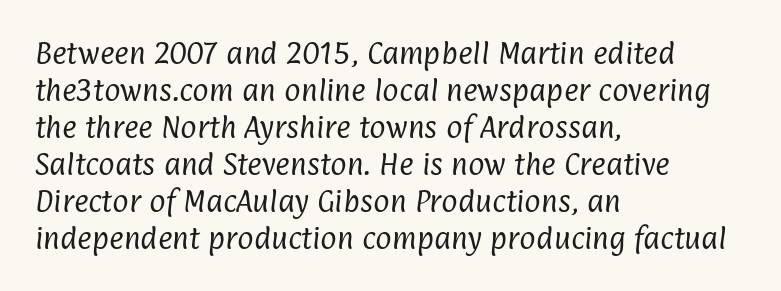
Layout note: lines flush left. You could call the tracking neutral — neither tight nor loose. Type without underlining. How would I describe the line gaps? Plain and ordinary. Bold? No — there's no thickening of the strokes.
